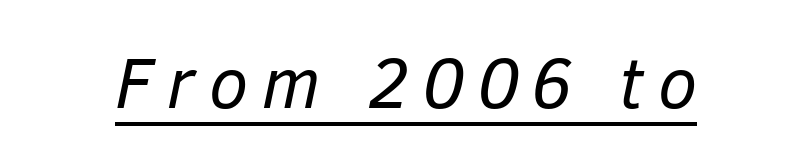
{"italic": "yes", "lean": "right", "slant_degrees": 12, "bold": "no", "weight": "regular", "width": "normal", "stroke_contrast": "low", "x_height": "medium", "monospaced": "no", "underline": "yes", "letter_spacing": "wide", "letter_spacing_em": 0.2, "glyph_px": 71}
